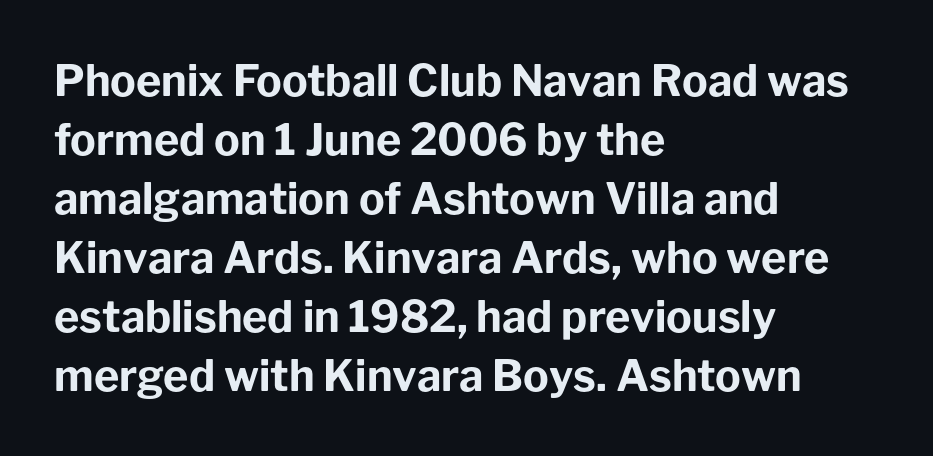
In terms of posture, this sample is upright. Check under the words: just untouched page. Check where the strokes stop: nothing finishes them off — pure sans. Compared with typical paragraphs, the rows here are spaced about the same. Caption: multi-line text, flush left, ragged right. The face used here is rendered with its standard letterfit.
